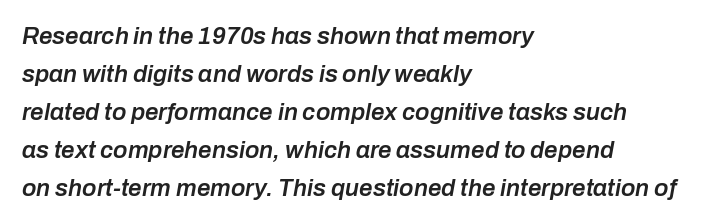
Q: Is the text bold? A: Semi-bold.
Q: Is the text italic (slanted)? A: Yes, it leans right by about 10 degrees.
Q: Is the text underlined? A: No.
Q: How is the paragraph aligned? A: Left-aligned.
Q: Is the spacing between letters normal or unusually wide? A: Normal.
Q: Is the spacing between lines tight, normal or loose? A: Normal.
